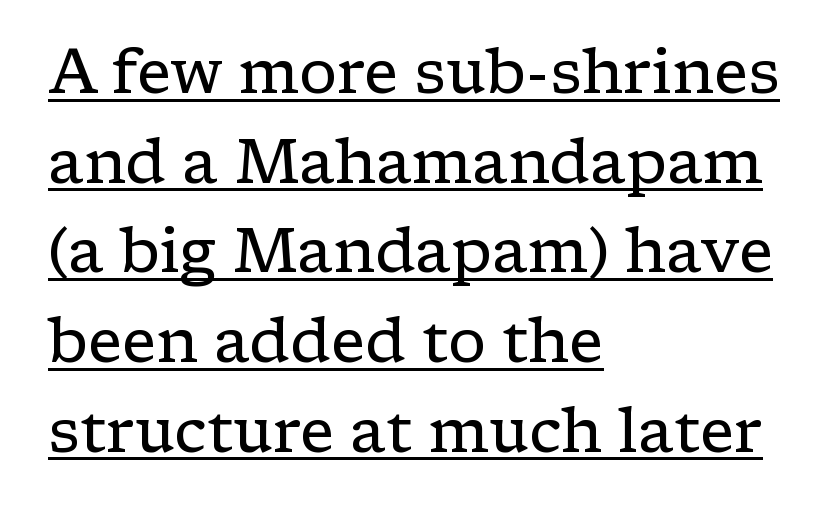
Q: Is the text bold? A: No.
Q: Is the text italic (slanted)? A: No, it is upright.
Q: Is the typeface a serif or a sans-serif typeface? A: Serif.
Q: Is the text underlined? A: Yes.
Q: How is the paragraph aligned? A: Left-aligned.
Q: Is the spacing between letters normal or unusually wide? A: Normal.
Q: Is the spacing between lines tight, normal or loose? A: Normal.
Q: Width (condensed, normal, or wide)? A: Wide.
Q: Stroke contrast? A: Low.
Q: x-height? A: Medium.
Q: Monospaced? A: No.
